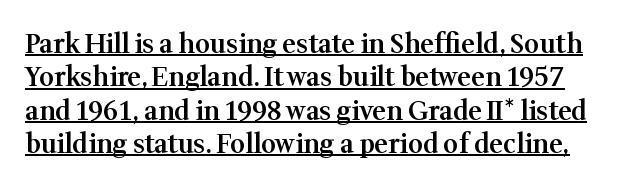
How heavy is the stroke? Medium-heavy — a semibold, shy of bold. It's the straight-up-and-down kind of type. Nothing unusual about the tracking: characters are spaced as the font intends. What's the leading like? Ordinary, nothing unusual. Notice how a bar underscores the lettering throughout.
